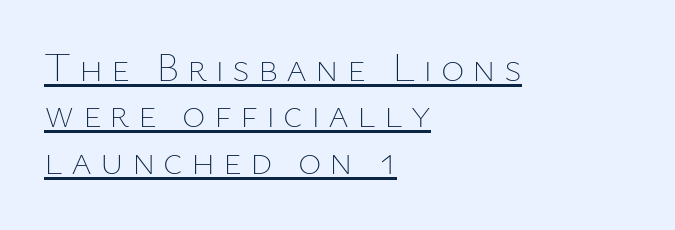
The letters stand upright; this is a roman face. Every word sits above its own underline. On a weight scale, this lands at 450 or below. The letters advance in unequal steps, a hallmark of proportional type. Which margin do the lines hug? The left one — the right edge is uneven. Letter spacing: wide.
